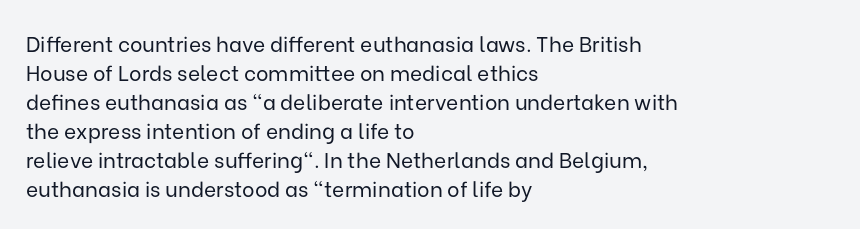
Q: Is the text bold? A: No.
Q: Is the text italic (slanted)? A: No, it is upright.
Q: Is the text underlined? A: No.
Q: How is the paragraph aligned? A: Left-aligned.
Q: Is the spacing between letters normal or unusually wide? A: Normal.
Q: Is the spacing between lines tight, normal or loose? A: Normal.
